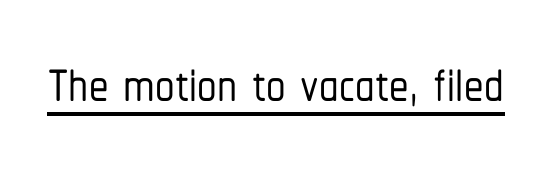
The letters stand straight up with perfectly vertical stems. This sample has the flowing, uneven cadence of proportional lettering. Glyph-to-glyph distance matches everyday printed text. Nothing sits at the stroke ends, so this counts as sans-serif.
